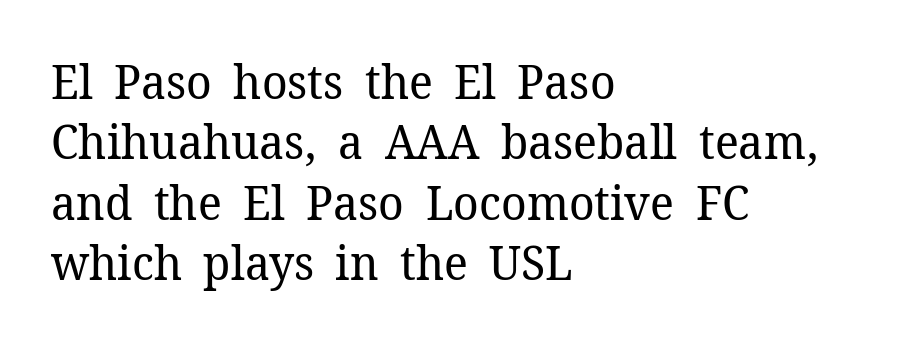
{"serif": "yes", "italic": "no", "bold": "no", "weight": "regular", "width": "normal", "stroke_contrast": "low", "x_height": "medium", "monospaced": "no", "underline": "no", "align": "left", "line_spacing": "normal", "line_spacing_ratio": 1.26, "letter_spacing": "normal", "letter_spacing_em": 0.0, "glyph_px": 48}
